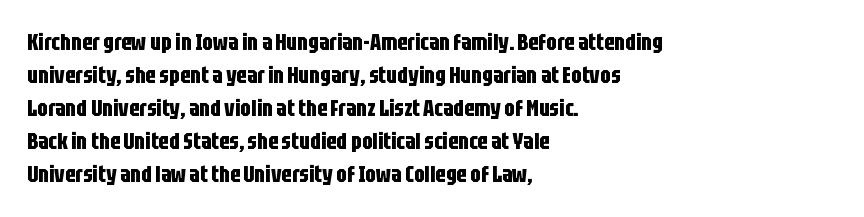
This sample keeps an unexceptional amount of space between lines. Strokes here are thick enough to call this a true bold. A student would call this left alignment; a typographer would say flush left, rag right. You can tell it's not italic because the verticals are truly vertical.
